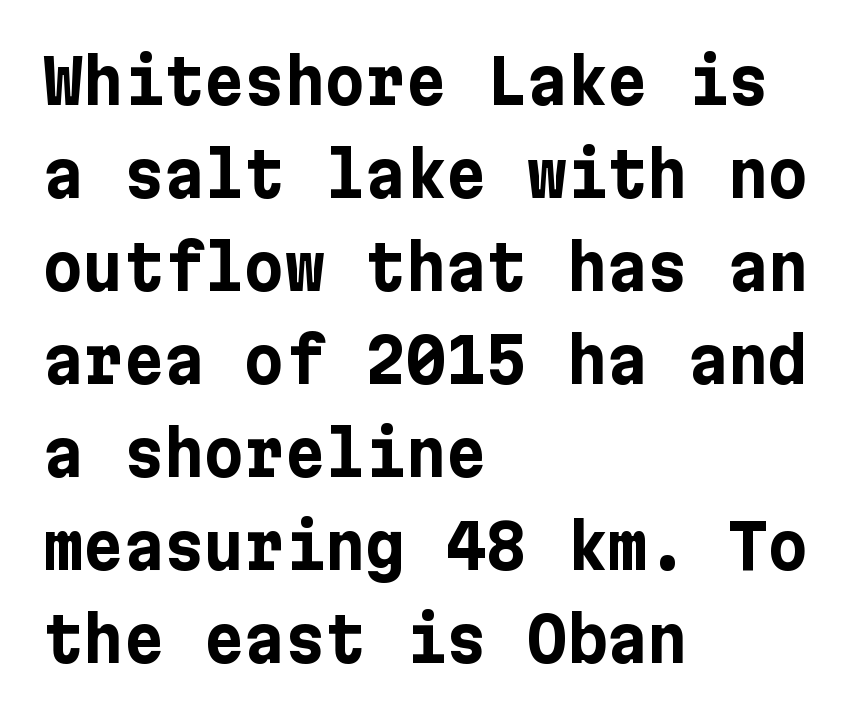
{"serif": "no", "italic": "no", "bold": "yes", "weight": "bold", "width": "normal", "stroke_contrast": "low", "x_height": "medium", "underline": "no", "align": "left", "line_spacing": "normal", "line_spacing_ratio": 1.5, "letter_spacing": "normal", "letter_spacing_em": 0.0, "glyph_px": 62}
